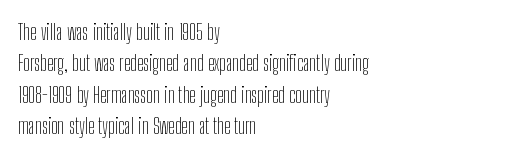
{"italic": "no", "bold": "no", "underline": "no", "align": "left", "line_spacing": "normal", "line_spacing_ratio": 1.43, "letter_spacing": "normal", "letter_spacing_em": 0.0, "glyph_px": 22}
